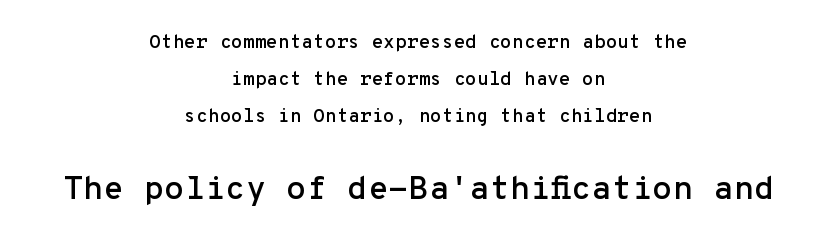
The image shows 33 px sans-serif type, upright, monospaced; set centered, loose line spacing (1.95x), normal letter spacing, not underlined; the second (bottom) block is 1.74x larger; low stroke contrast and a medium x-height.
